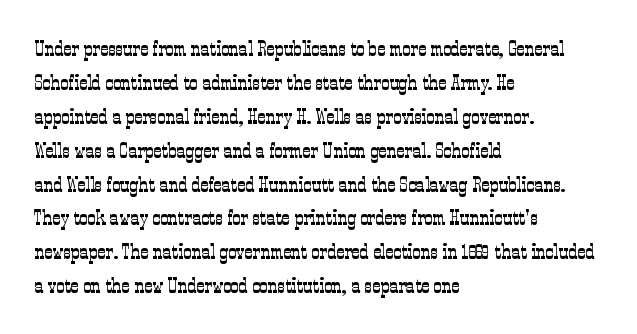
{"italic": "no", "bold": "no", "underline": "no", "align": "left", "line_spacing": "normal", "line_spacing_ratio": 1.54, "letter_spacing": "normal", "letter_spacing_em": 0.0, "glyph_px": 22}
